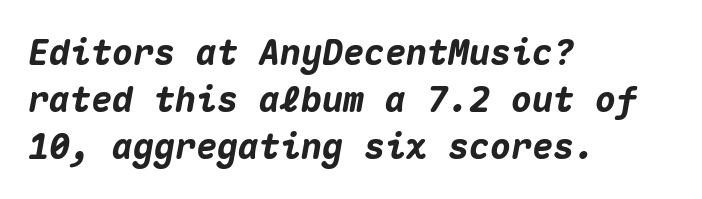
Q: Is the text bold? A: Yes.
Q: Is the text italic (slanted)? A: Yes, it leans right by about 10 degrees.
Q: Is the text underlined? A: No.
Q: How is the paragraph aligned? A: Left-aligned.
Q: Is the spacing between letters normal or unusually wide? A: Normal.
Q: Is the spacing between lines tight, normal or loose? A: Normal.
Q: Width (condensed, normal, or wide)? A: Normal.
Q: Stroke contrast? A: Medium.
Q: x-height? A: Medium.
Q: Monospaced? A: Yes.
